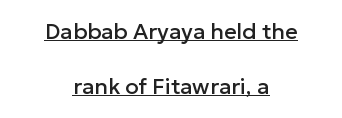
Q: Is the text italic (slanted)? A: No, it is upright.
Q: Is the text underlined? A: Yes.
Q: How is the paragraph aligned? A: Centered.
Q: Is the spacing between letters normal or unusually wide? A: Normal.
Q: Is the spacing between lines tight, normal or loose? A: Loose.
